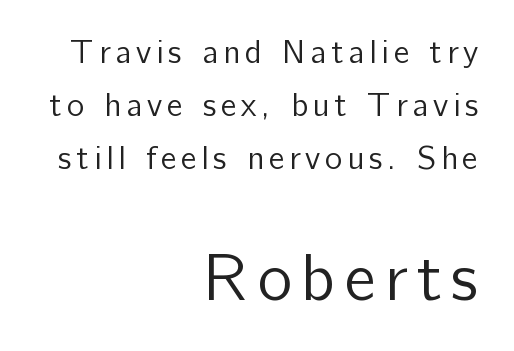
{"serif": "no", "italic": "no", "bold": "no", "weight": "regular", "width": "normal", "stroke_contrast": "low", "x_height": "medium", "monospaced": "no", "underline": "no", "align": "right", "line_spacing": "normal", "line_spacing_ratio": 1.6, "larger_block": "second", "size_ratio": 2.0, "glyph_px": 66}
